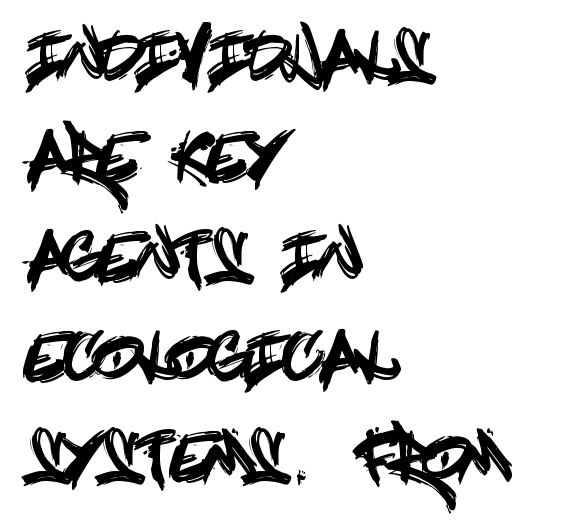
Q: Is the text italic (slanted)? A: Yes.
Q: Is the typeface a serif or a sans-serif typeface? A: Sans-serif.
Q: Is the text underlined? A: No.
Q: How is the paragraph aligned? A: Left-aligned.
Q: Is the spacing between letters normal or unusually wide? A: Normal.
Q: Is the spacing between lines tight, normal or loose? A: Normal.
Q: Width (condensed, normal, or wide)? A: Condensed.
Q: x-height? A: Large.
